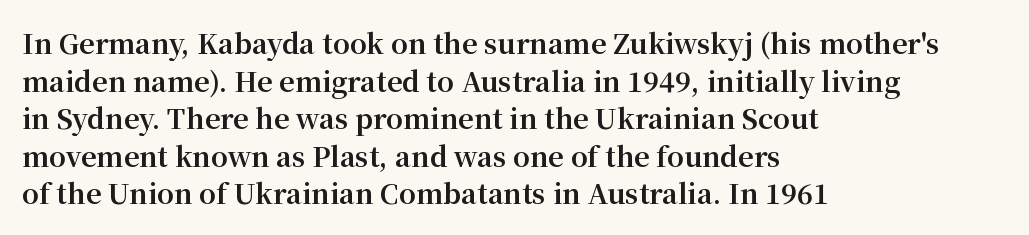
Q: Is the text bold? A: Yes.
Q: Is the text italic (slanted)? A: No, it is upright.
Q: Is the text underlined? A: No.
Q: How is the paragraph aligned? A: Left-aligned.
Q: Is the spacing between letters normal or unusually wide? A: Normal.
Q: Is the spacing between lines tight, normal or loose? A: Normal.
